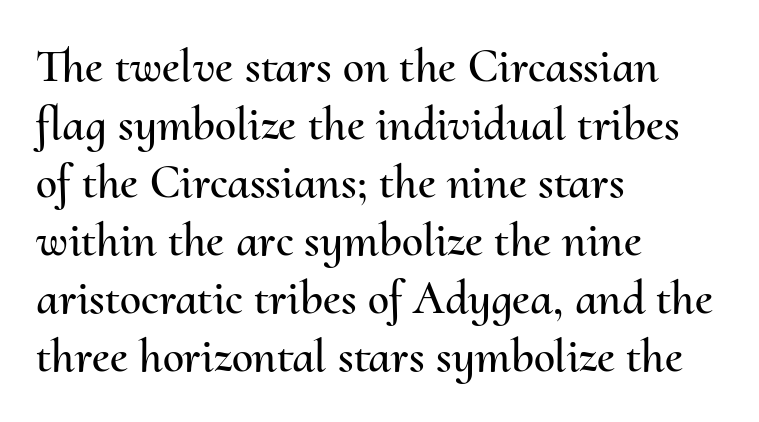
Alignment: flush left. Note the varied advance widths — an 'i' is clearly narrower than an 'm'. Honestly, there is no underline to notice here at all. Nope, not italic — everything's standing straight.
